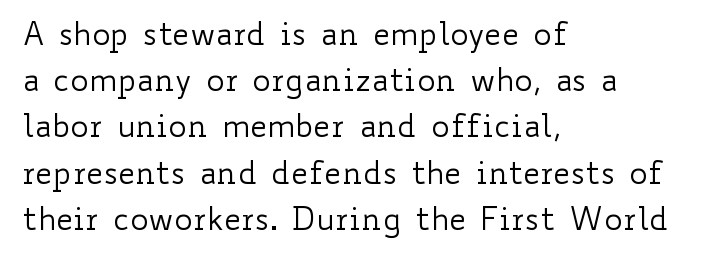
{"italic": "no", "bold": "no", "weight": "regular", "width": "wide", "stroke_contrast": "low", "x_height": "small", "monospaced": "no", "underline": "no", "align": "left", "line_spacing": "normal", "line_spacing_ratio": 1.49, "letter_spacing": "normal", "letter_spacing_em": 0.0, "glyph_px": 31}
